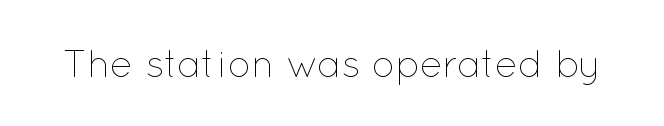
Is this a fixed-width face? No — the glyphs have proportional, varying widths. Each stroke keeps to a modest, everyday thickness or less. A typesetter would mark this as roman, not italic. Clear beneath every line of the passage. No extra tracking has been applied to these lines.
